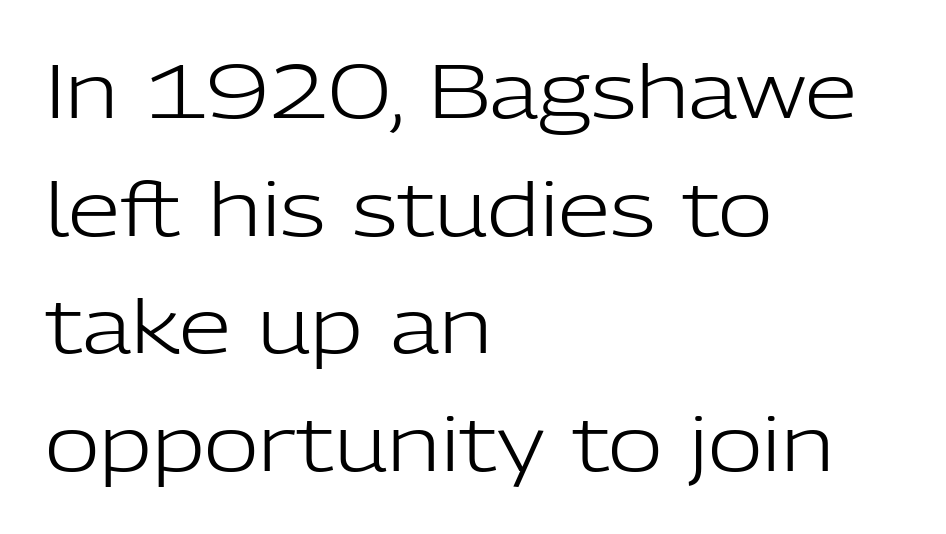
Q: Is the text bold? A: No.
Q: Is the text italic (slanted)? A: No, it is upright.
Q: Is the typeface a serif or a sans-serif typeface? A: Sans-serif.
Q: Is the text underlined? A: No.
Q: How is the paragraph aligned? A: Left-aligned.
Q: Is the spacing between letters normal or unusually wide? A: Normal.
Q: Is the spacing between lines tight, normal or loose? A: Normal.
Q: Width (condensed, normal, or wide)? A: Normal.
Q: Stroke contrast? A: Low.
Q: x-height? A: Medium.
Q: Monospaced? A: No.
